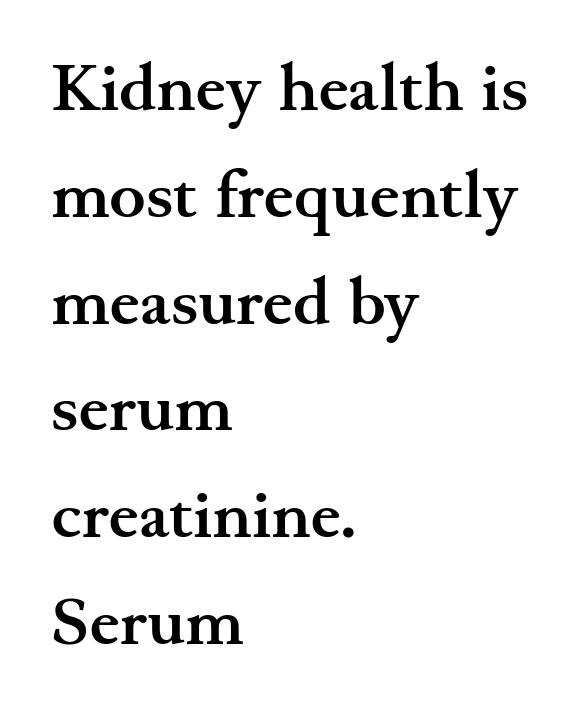
Q: Is the text bold? A: Yes.
Q: Is the text italic (slanted)? A: No, it is upright.
Q: Is the typeface a serif or a sans-serif typeface? A: Serif.
Q: Is the text underlined? A: No.
Q: How is the paragraph aligned? A: Left-aligned.
Q: Is the spacing between letters normal or unusually wide? A: Normal.
Q: Is the spacing between lines tight, normal or loose? A: Normal.
Q: Width (condensed, normal, or wide)? A: Wide.
Q: Stroke contrast? A: Medium.
Q: x-height? A: Small.
Q: Monospaced? A: No.
